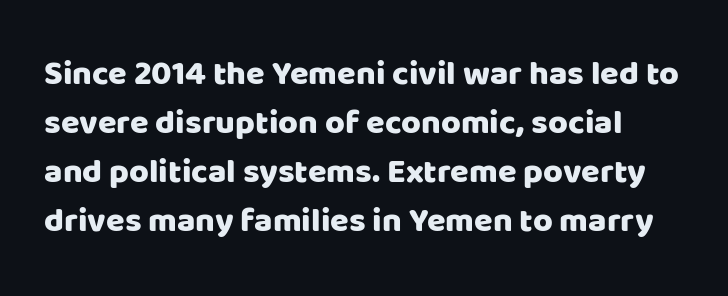
The image shows 34 px sans-serif type, upright; set normal line spacing (1.44x), normal letter spacing, not underlined; low stroke contrast and a large x-height.
